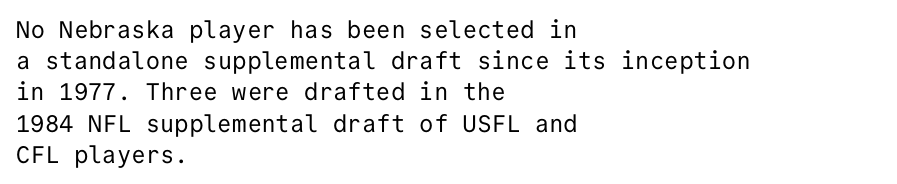
The image shows 24 px text type, upright; set left-aligned, normal line spacing (1.3x), normal letter spacing, not underlined.
